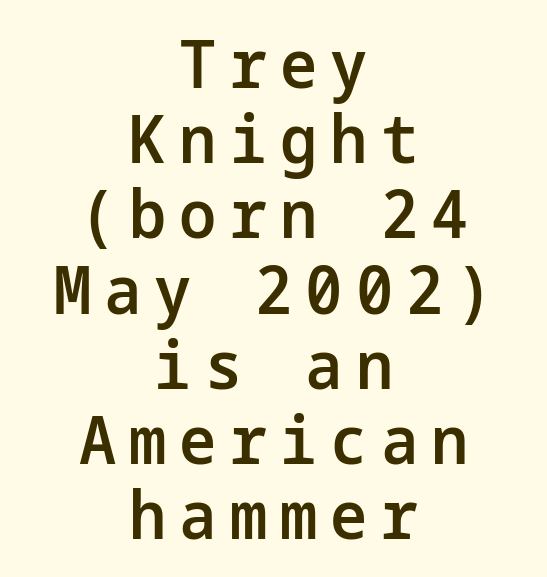
{"serif": "no", "italic": "no", "bold": "semi", "weight": "semibold", "width": "normal", "stroke_contrast": "low", "x_height": "medium", "underline": "no", "align": "center", "line_spacing": "tight", "line_spacing_ratio": 1.14, "letter_spacing": "wide", "letter_spacing_em": 0.2, "glyph_px": 66}
